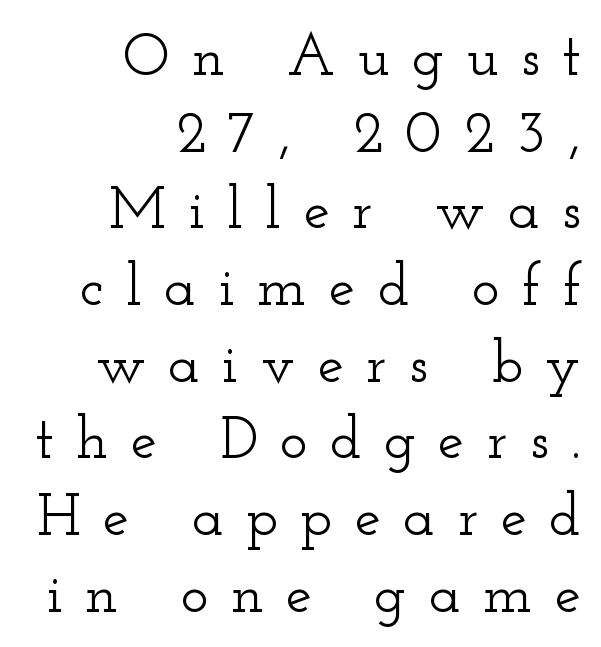
The typography opts for an upright posture over an oblique one. Substantial extra tracking has been applied to these lines. Note: serifs present on the glyphs. Students, observe: this is what conventionally led text looks like. Quick note: underline off.
